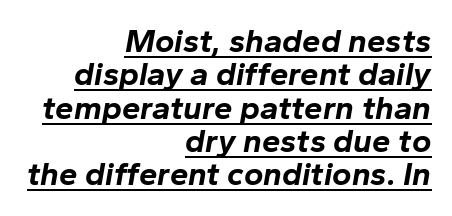
{"italic": "yes", "lean": "right", "slant_degrees": 10, "bold": "yes", "weight": "bold", "width": "normal", "stroke_contrast": "low", "x_height": "medium", "monospaced": "no", "underline": "yes", "align": "right", "line_spacing": "tight", "line_spacing_ratio": 1.01, "letter_spacing": "normal", "letter_spacing_em": 0.0, "glyph_px": 33}
